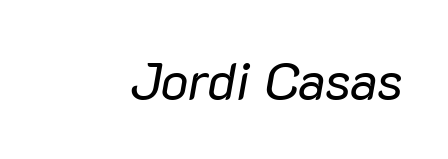
{"italic": "yes", "lean": "right", "slant_degrees": 10, "bold": "no", "weight": "regular", "width": "normal", "stroke_contrast": "low", "x_height": "medium", "monospaced": "no", "underline": "no", "letter_spacing": "normal", "letter_spacing_em": 0.0, "glyph_px": 52}
